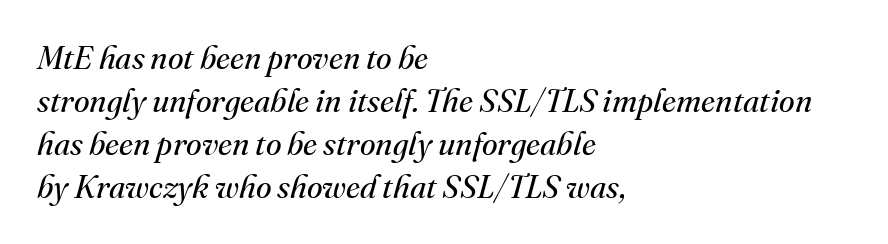
The image shows 32 px regular-weight serif type, italic (leaning right); set left-aligned, normal line spacing (1.34x), normal letter spacing, not underlined; medium stroke contrast and a small x-height.
